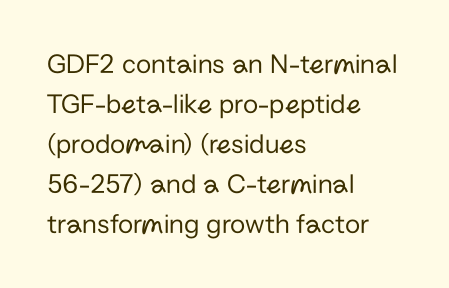
Typographically, this falls in the sans-serif category. Default kerning and tracking; the words read as compact shapes. Do the characters align in a grid? No, the font is proportional. Italic? Not at all — the glyphs are vertical. The cut favours lightness, reaching ordinary text weight at its darkest. Vertical spacing — default.
